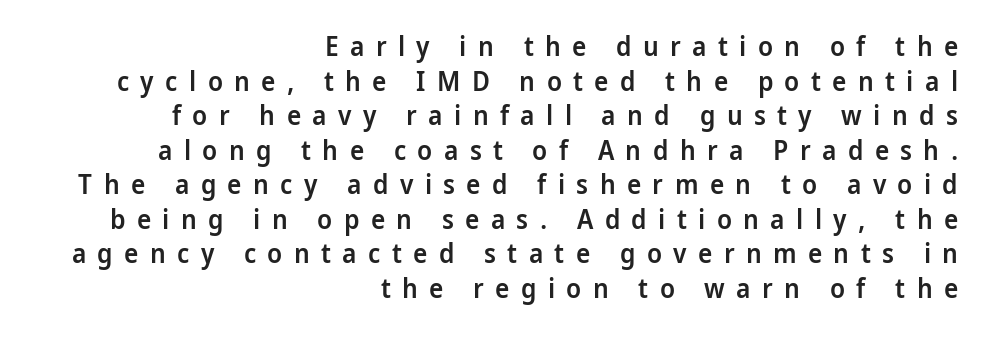
{"italic": "no", "bold": "semi", "underline": "no", "align": "right", "line_spacing": "normal", "line_spacing_ratio": 1.28, "letter_spacing": "wide", "letter_spacing_em": 0.42, "glyph_px": 27}
